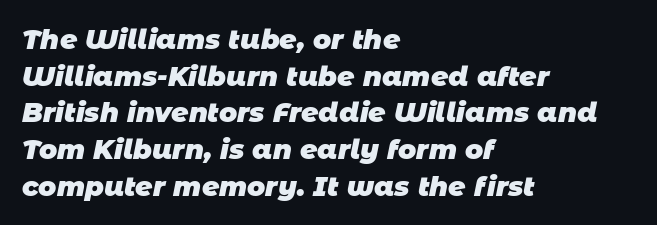
One glance says typical: line gaps are just what's usual. Caption: multi-line text, flush left, ragged right. The letterforms sit shoulder to shoulder at normal distance. The sample has been set heavy, in full bold. Descenders hang freely into open space.
